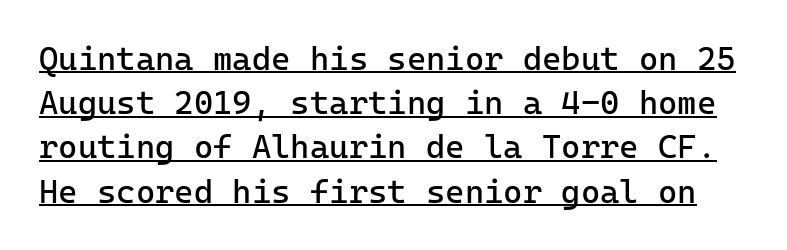
Q: Is the text bold? A: No.
Q: Is the text italic (slanted)? A: No, it is upright.
Q: Is the typeface a serif or a sans-serif typeface? A: Sans-serif.
Q: Is the text underlined? A: Yes.
Q: Is the spacing between letters normal or unusually wide? A: Normal.
Q: Is the spacing between lines tight, normal or loose? A: Normal.
Q: Width (condensed, normal, or wide)? A: Normal.
Q: Stroke contrast? A: Low.
Q: x-height? A: Medium.
Q: Monospaced? A: Yes.
